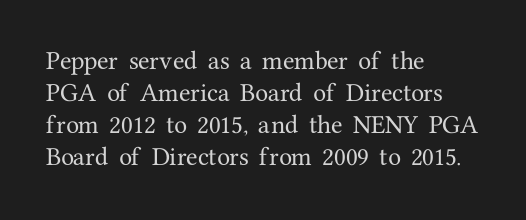
The image shows 21 px text type, upright; set left-aligned, normal line spacing (1.53x), normal letter spacing, not underlined.
